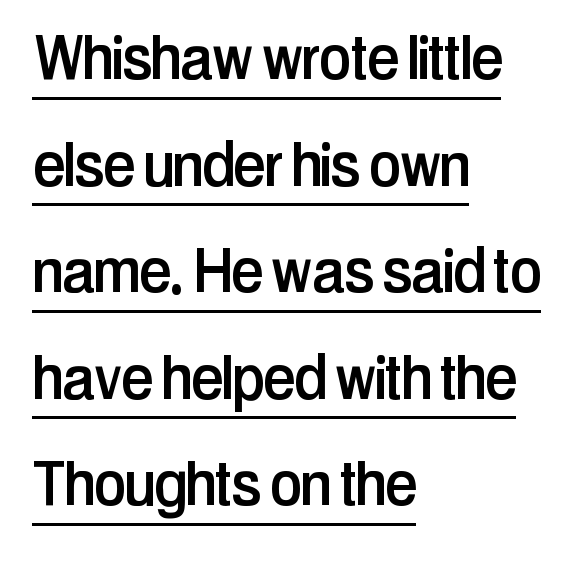
The image shows 73 px condensed sans-serif type, upright; set left-aligned, normal line spacing (1.46x), normal letter spacing, underlined; low stroke contrast and a medium x-height.
